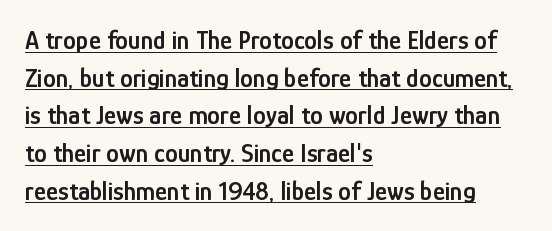
Decoration check: the copy is underlined. Is the letter spacing exaggerated? No — it looks like the ordinary default. Upright lettering throughout. These lines stack with their left ends in a neat column. A normal amount of white space separates one row of letters from the next.
